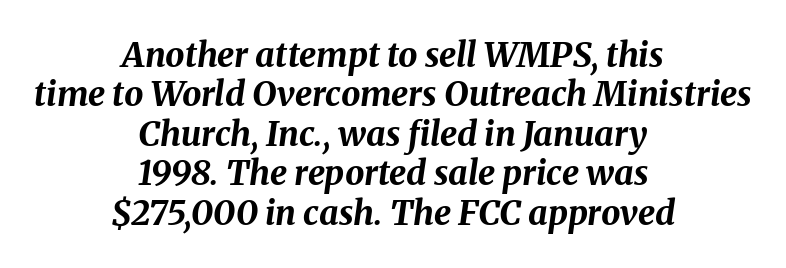
Q: Is the text bold? A: Yes.
Q: Is the text italic (slanted)? A: Yes, it leans right by about 8 degrees.
Q: Is the text underlined? A: No.
Q: How is the paragraph aligned? A: Centered.
Q: Is the spacing between letters normal or unusually wide? A: Normal.
Q: Width (condensed, normal, or wide)? A: Normal.
Q: Stroke contrast? A: Medium.
Q: x-height? A: Medium.
Q: Monospaced? A: No.
